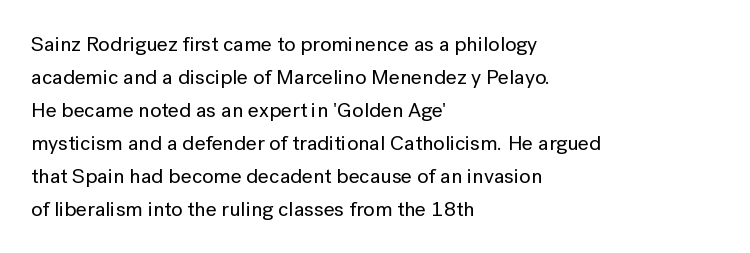
Q: Is the text italic (slanted)? A: No, it is upright.
Q: Is the text underlined? A: No.
Q: How is the paragraph aligned? A: Left-aligned.
Q: Is the spacing between letters normal or unusually wide? A: Normal.
Q: Is the spacing between lines tight, normal or loose? A: Normal.
